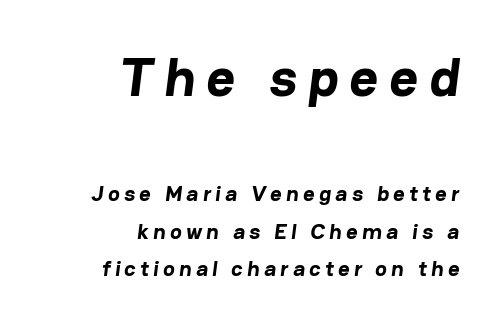
{"serif": "no", "bold": "yes", "weight": "bold", "width": "normal", "stroke_contrast": "low", "x_height": "medium", "monospaced": "no", "underline": "no", "align": "right", "line_spacing_ratio": 1.71, "letter_spacing": "wide", "letter_spacing_em": 0.2, "larger_block": "first", "size_ratio": 2.5, "glyph_px": 55}
